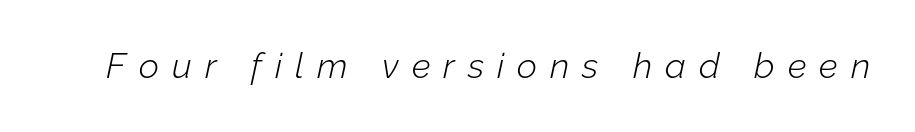
{"italic": "yes", "lean": "right", "slant_degrees": 12, "bold": "no", "weight": "light", "width": "normal", "stroke_contrast": "low", "x_height": "medium", "monospaced": "no", "underline": "no", "letter_spacing": "wide", "letter_spacing_em": 0.37, "glyph_px": 35}
